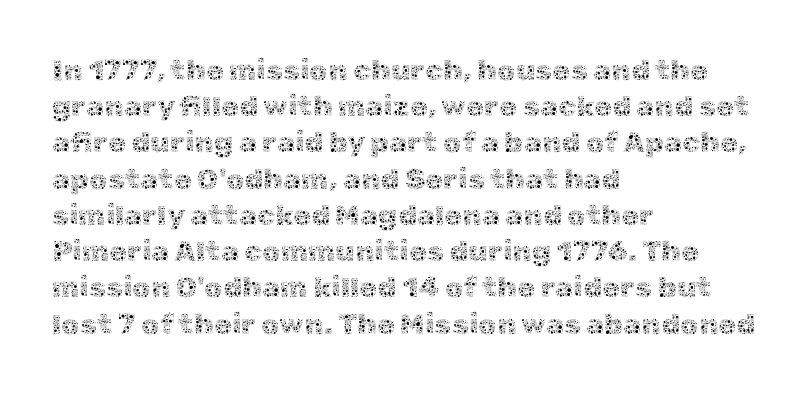
The image shows 29 px thin type, upright; set left-aligned, normal line spacing (1.25x), normal letter spacing, not underlined; a medium x-height.
